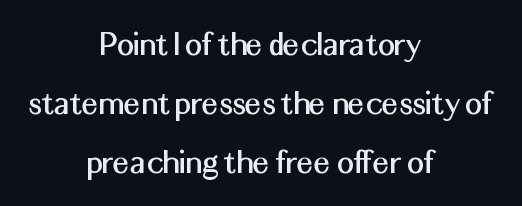
A typesetter would call this zero additional tracking. Does the type have serifs? No, each stem ends abruptly. Short and long lines alike share a common midpoint. Looks like regular typesetting: each glyph gets only the width it needs.
